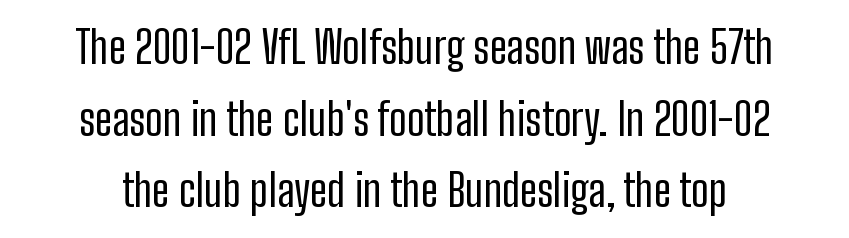
Q: Is the text bold? A: No.
Q: Is the text italic (slanted)? A: No, it is upright.
Q: Is the typeface a serif or a sans-serif typeface? A: Sans-serif.
Q: Is the text underlined? A: No.
Q: Is the spacing between letters normal or unusually wide? A: Normal.
Q: Is the spacing between lines tight, normal or loose? A: Normal.
Q: Width (condensed, normal, or wide)? A: Condensed.
Q: Stroke contrast? A: Low.
Q: x-height? A: Medium.
Q: Monospaced? A: No.
